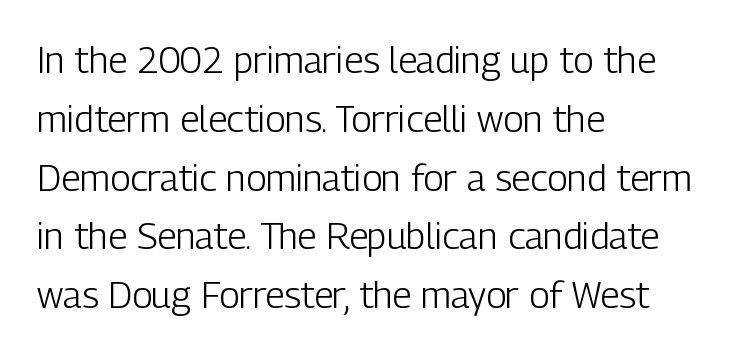
Q: Is the text bold? A: No.
Q: Is the text italic (slanted)? A: No, it is upright.
Q: Is the typeface a serif or a sans-serif typeface? A: Sans-serif.
Q: Is the text underlined? A: No.
Q: How is the paragraph aligned? A: Left-aligned.
Q: Is the spacing between letters normal or unusually wide? A: Normal.
Q: Is the spacing between lines tight, normal or loose? A: Normal.
Q: Width (condensed, normal, or wide)? A: Condensed.
Q: Stroke contrast? A: Low.
Q: x-height? A: Medium.
Q: Monospaced? A: No.
